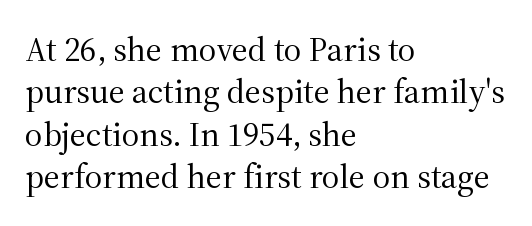
{"serif": "yes", "italic": "no", "bold": "no", "weight": "regular", "width": "normal", "stroke_contrast": "medium", "x_height": "medium", "monospaced": "no", "underline": "no", "align": "left", "line_spacing": "normal", "line_spacing_ratio": 1.25, "letter_spacing": "normal", "letter_spacing_em": 0.0, "glyph_px": 34}
